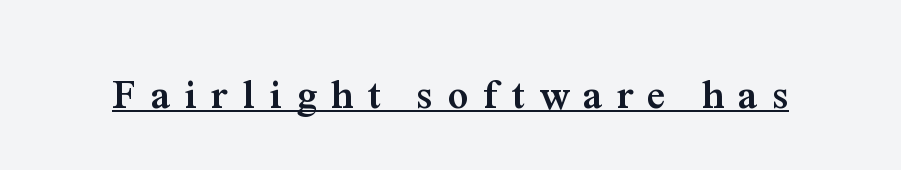
Students, observe the line beneath the letters — that is underlining. Each word looks stretched out because of the extra space between its letters. This is roman type, the default non-slanted kind. Chunky letters — that's bold for sure. Is this a fixed-width face? No — the glyphs have proportional, varying widths.
